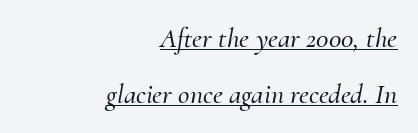
{"serif": "yes", "italic": "yes", "lean": "right", "slant_degrees": 10, "width": "normal", "stroke_contrast": "medium", "x_height": "small", "monospaced": "no", "underline": "yes", "align": "right", "line_spacing": "loose", "line_spacing_ratio": 2.0, "letter_spacing": "normal", "letter_spacing_em": 0.0, "glyph_px": 28}
